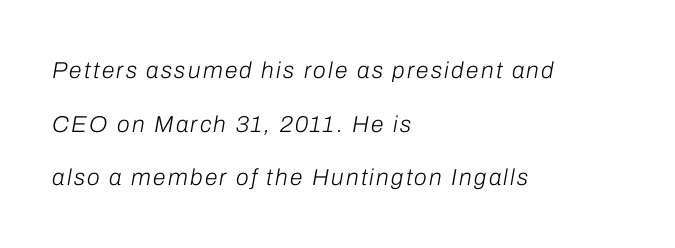
The image shows 23 px text type, italic (leaning right); set left-aligned, loose line spacing (2.33x), not underlined.
